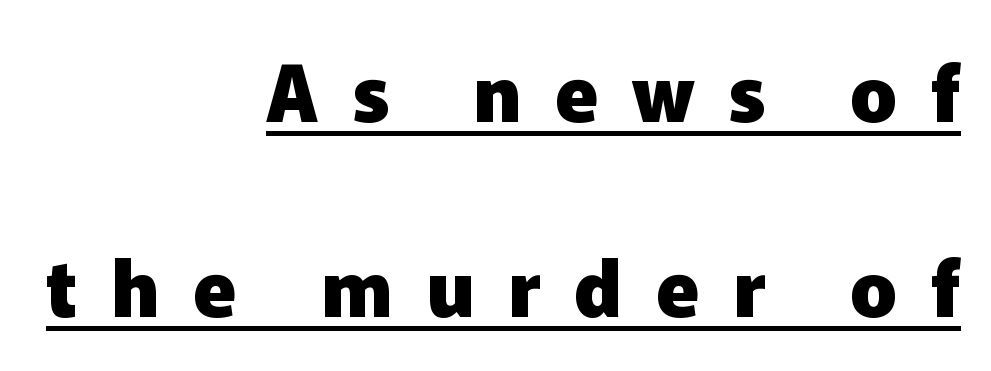
One glance says open: line gaps are wider than usual. The lines are quadded right. The typography opts for an upright posture over an oblique one. Somebody hit Ctrl+U on this one — the words are underlined.
